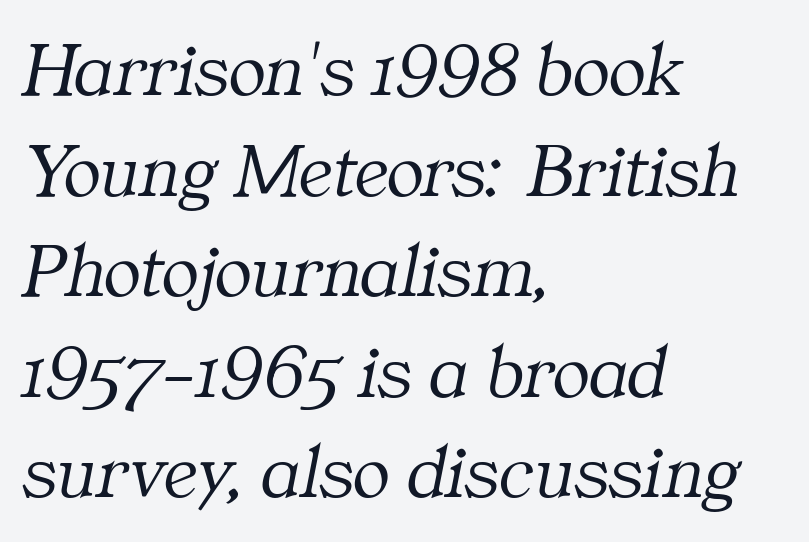
The typography opts for an oblique posture over an upright one. Reading down the block, your eye returns to a fixed left position each line. The strip under each line holds only bare page. Characters follow at the spacing the type designer built in. Varying glyph widths throughout — classic text-font behaviour.
